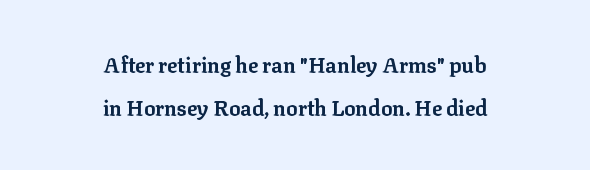
Q: Is the text bold? A: Yes.
Q: Is the text italic (slanted)? A: No, it is upright.
Q: Is the text underlined? A: No.
Q: How is the paragraph aligned? A: Centered.
Q: Is the spacing between letters normal or unusually wide? A: Normal.
Q: Is the spacing between lines tight, normal or loose? A: Loose.
